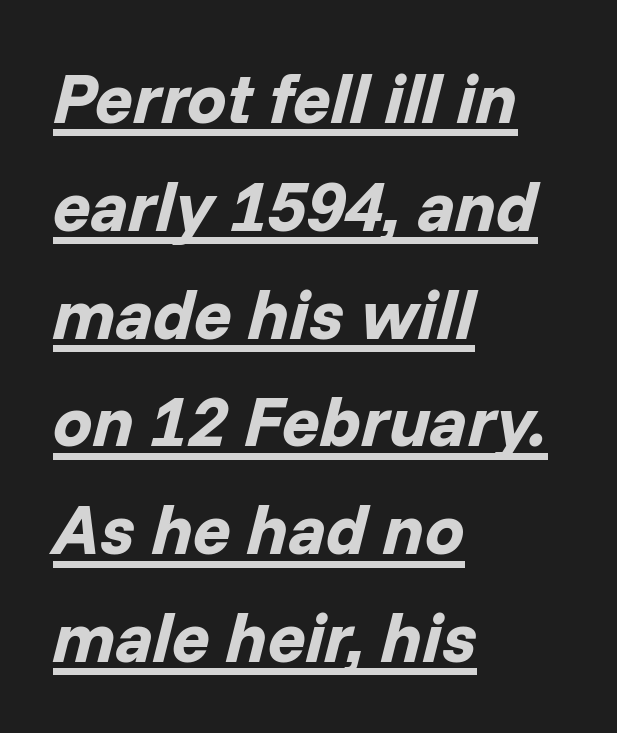
What stands out about the letter spacing? Nothing — it is the standard amount. Its strokes are broad and dark, the hallmark of bold type. The designer left line spacing at the default. Beneath each row of characters lies a ruled line. The face used here has a pronounced slope to its letters.
